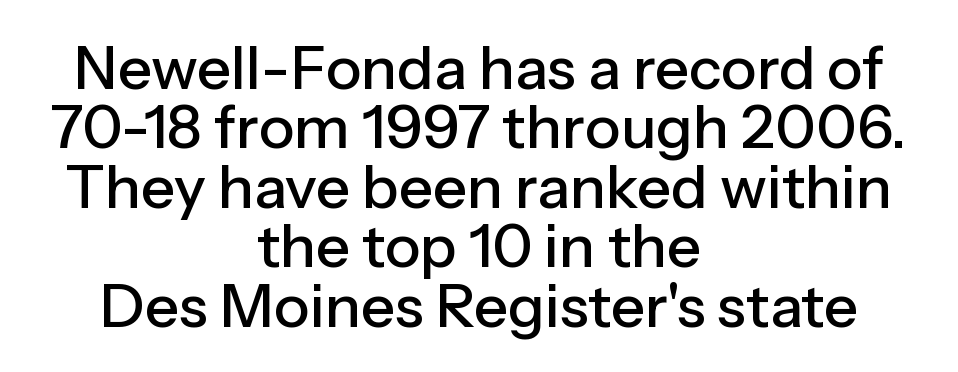
The image shows 60 px sans-serif type, upright; set centered, tight line spacing (0.99x), normal letter spacing, not underlined; low stroke contrast and a medium x-height.
